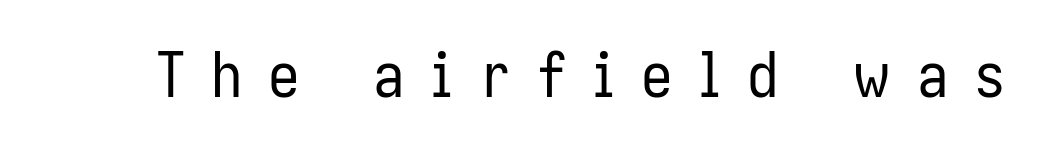
Q: Is the text bold? A: No.
Q: Is the text italic (slanted)? A: No, it is upright.
Q: Is the typeface a serif or a sans-serif typeface? A: Sans-serif.
Q: Is the text underlined? A: No.
Q: Is the spacing between letters normal or unusually wide? A: Unusually wide.
Q: Width (condensed, normal, or wide)? A: Condensed.
Q: Stroke contrast? A: Low.
Q: x-height? A: Medium.
Q: Monospaced? A: No.
